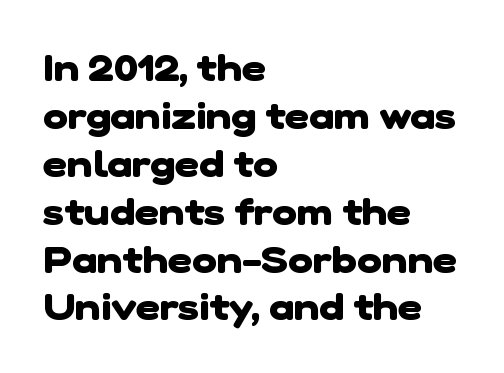
The letters sit at their default tracking, neither squeezed nor spread. Is the block centered? No — it sits flush against the left margin. The foot of each line stays bare and open. Look at the bottom of the vertical strokes: they stop flat, with no serifs.
